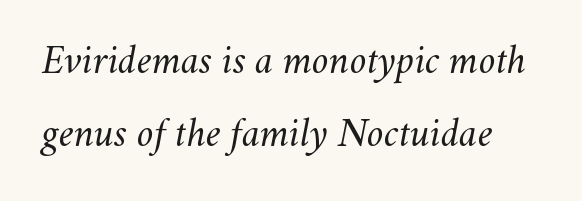
Q: Is the text bold? A: No.
Q: Is the text italic (slanted)? A: Yes, it leans right by about 11 degrees.
Q: Is the text underlined? A: No.
Q: Is the spacing between letters normal or unusually wide? A: Normal.
Q: Width (condensed, normal, or wide)? A: Normal.
Q: Stroke contrast? A: Medium.
Q: x-height? A: Small.
Q: Monospaced? A: No.
